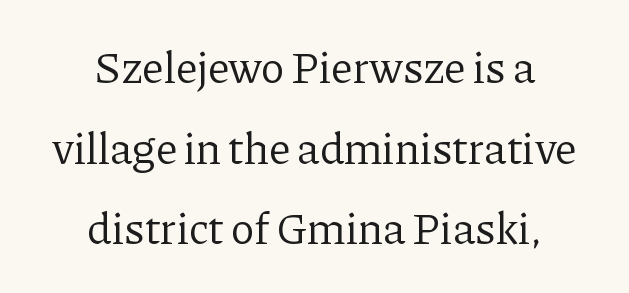
The image shows 44 px regular-weight serif type, upright; set centered, line spacing 1.83x, normal letter spacing, not underlined; low stroke contrast and a medium x-height.
